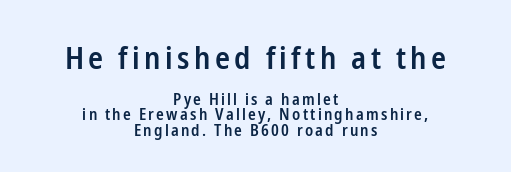
The image shows 31 px semibold, condensed sans-serif type, upright; set centered, tight line spacing (0.97x), not underlined; the first (top) block is 1.94x larger; low stroke contrast and a medium x-height.
